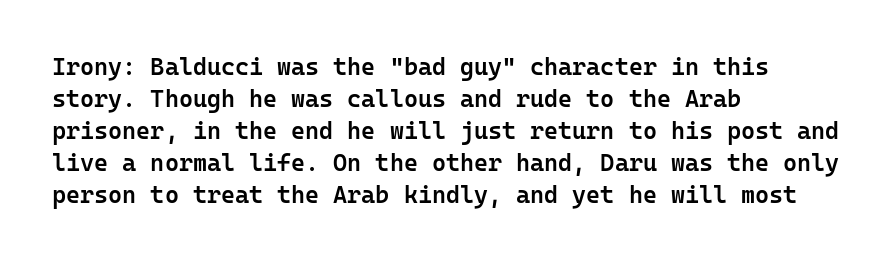
{"italic": "no", "bold": "semi", "underline": "no", "align": "left", "line_spacing": "normal", "line_spacing_ratio": 1.33, "letter_spacing": "normal", "letter_spacing_em": 0.0, "glyph_px": 24}
